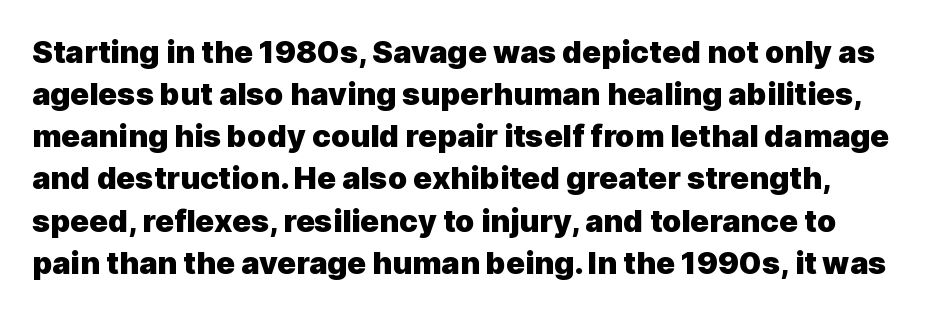
{"serif": "no", "italic": "no", "bold": "yes", "weight": "heavy", "width": "normal", "x_height": "medium", "monospaced": "no", "underline": "no", "line_spacing": "normal", "line_spacing_ratio": 1.36, "letter_spacing": "normal", "letter_spacing_em": 0.0, "glyph_px": 31}
